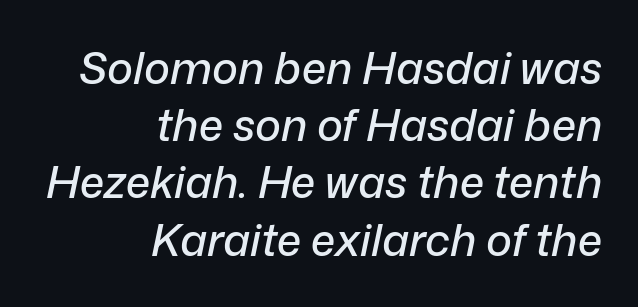
Q: Is the text italic (slanted)? A: Yes, it leans right by about 12 degrees.
Q: Is the text underlined? A: No.
Q: How is the paragraph aligned? A: Right-aligned.
Q: Is the spacing between letters normal or unusually wide? A: Normal.
Q: Is the spacing between lines tight, normal or loose? A: Normal.
Q: Width (condensed, normal, or wide)? A: Normal.
Q: Stroke contrast? A: Low.
Q: x-height? A: Medium.
Q: Monospaced? A: No.
